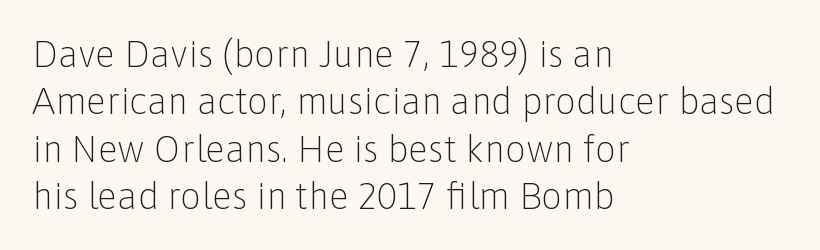
Q: Is the text bold? A: No.
Q: Is the text italic (slanted)? A: No, it is upright.
Q: Is the typeface a serif or a sans-serif typeface? A: Sans-serif.
Q: Is the text underlined? A: No.
Q: How is the paragraph aligned? A: Left-aligned.
Q: Is the spacing between letters normal or unusually wide? A: Normal.
Q: Is the spacing between lines tight, normal or loose? A: Normal.
Q: Width (condensed, normal, or wide)? A: Normal.
Q: Stroke contrast? A: Low.
Q: x-height? A: Medium.
Q: Monospaced? A: No.
